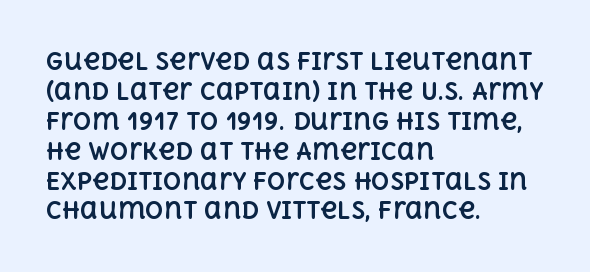
{"italic": "no", "bold": "yes", "underline": "no", "align": "left", "line_spacing": "normal", "line_spacing_ratio": 1.3, "letter_spacing": "normal", "letter_spacing_em": 0.0, "glyph_px": 23}
